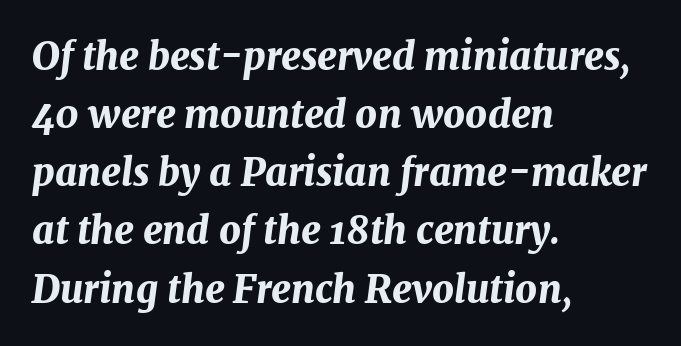
{"italic": "yes", "lean": "right", "slant_degrees": 7, "bold": "yes", "weight": "bold", "width": "normal", "stroke_contrast": "medium", "x_height": "medium", "monospaced": "no", "underline": "no", "align": "left", "line_spacing": "normal", "line_spacing_ratio": 1.53, "letter_spacing": "normal", "letter_spacing_em": 0.0, "glyph_px": 38}
